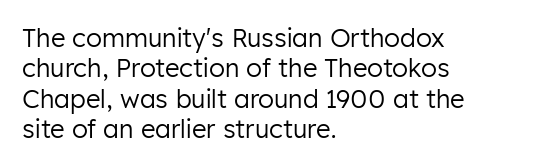
The image shows 25 px text type, upright; set left-aligned, line spacing 1.22x, normal letter spacing, not underlined.
